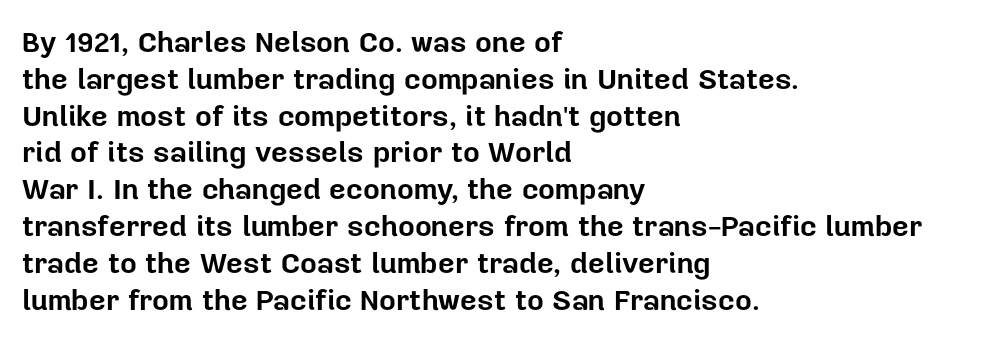
The image shows 29 px bold sans-serif type, upright; set left-aligned, normal line spacing (1.27x), normal letter spacing, not underlined; low stroke contrast and a medium x-height.
